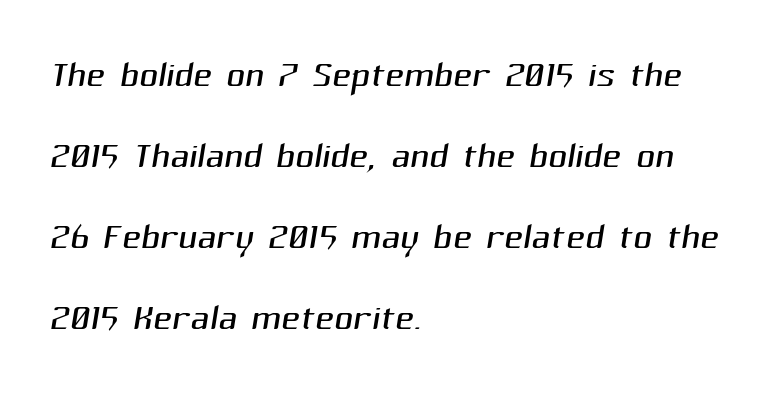
Q: Is the text bold? A: No.
Q: Is the typeface a serif or a sans-serif typeface? A: Sans-serif.
Q: Is the text underlined? A: No.
Q: How is the paragraph aligned? A: Left-aligned.
Q: Is the spacing between letters normal or unusually wide? A: Normal.
Q: Is the spacing between lines tight, normal or loose? A: Normal.
Q: Width (condensed, normal, or wide)? A: Normal.
Q: Stroke contrast? A: Medium.
Q: x-height? A: Medium.
Q: Monospaced? A: No.
